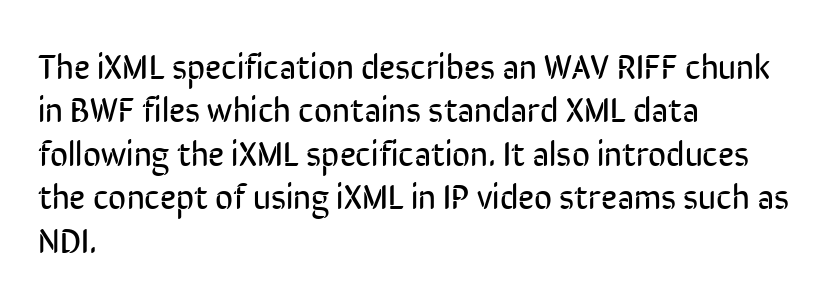
Q: Is the text bold? A: No.
Q: Is the text italic (slanted)? A: No, it is upright.
Q: Is the typeface a serif or a sans-serif typeface? A: Sans-serif.
Q: Is the text underlined? A: No.
Q: How is the paragraph aligned? A: Left-aligned.
Q: Is the spacing between letters normal or unusually wide? A: Normal.
Q: Width (condensed, normal, or wide)? A: Condensed.
Q: Stroke contrast? A: Low.
Q: x-height? A: Medium.
Q: Monospaced? A: No.
